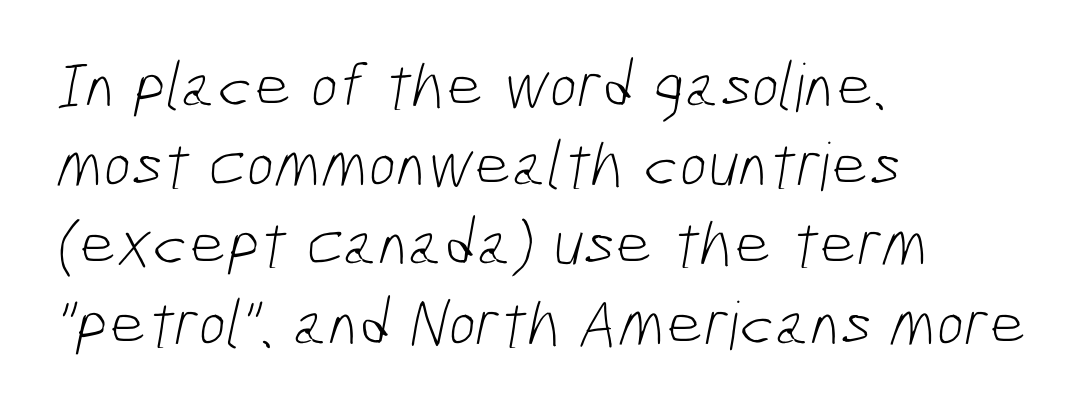
The image shows 66 px light, condensed sans-serif type; set left-aligned, line spacing 1.2x, normal letter spacing, not underlined; low stroke contrast and a medium x-height.
